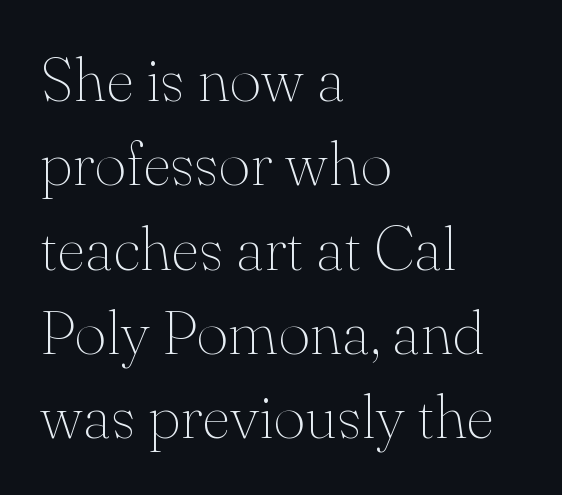
The image shows 62 px thin serif type, upright; set left-aligned, normal line spacing (1.36x), normal letter spacing, not underlined; medium stroke contrast and a small x-height.
